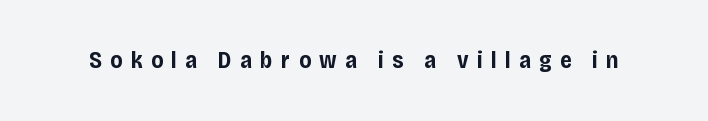
{"italic": "no", "bold": "yes", "underline": "no", "letter_spacing": "wide", "letter_spacing_em": 0.36, "glyph_px": 23}
